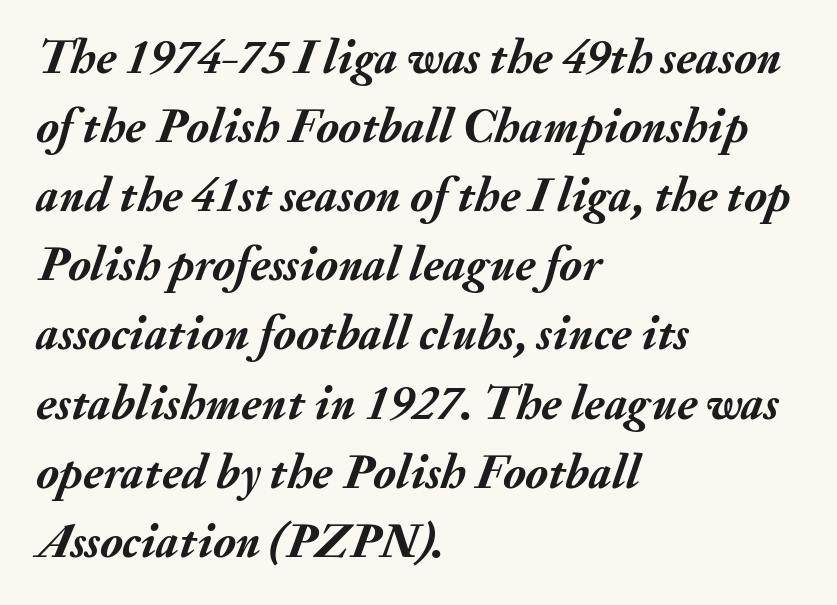
Q: Is the text bold? A: Yes.
Q: Is the text italic (slanted)? A: Yes, it leans right by about 20 degrees.
Q: Is the text underlined? A: No.
Q: How is the paragraph aligned? A: Left-aligned.
Q: Is the spacing between letters normal or unusually wide? A: Normal.
Q: Is the spacing between lines tight, normal or loose? A: Normal.
Q: Width (condensed, normal, or wide)? A: Normal.
Q: Stroke contrast? A: Medium.
Q: x-height? A: Small.
Q: Monospaced? A: No.
